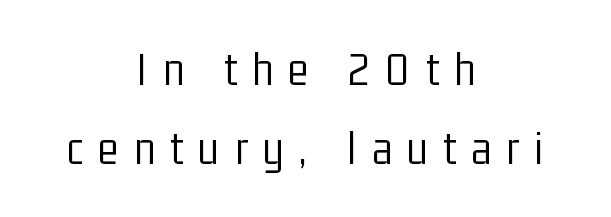
Q: Is the text bold? A: No.
Q: Is the text italic (slanted)? A: No, it is upright.
Q: Is the typeface a serif or a sans-serif typeface? A: Sans-serif.
Q: Is the text underlined? A: No.
Q: How is the paragraph aligned? A: Centered.
Q: Is the spacing between letters normal or unusually wide? A: Unusually wide.
Q: Is the spacing between lines tight, normal or loose? A: Normal.
Q: Width (condensed, normal, or wide)? A: Condensed.
Q: Stroke contrast? A: Low.
Q: x-height? A: Medium.
Q: Monospaced? A: No.
